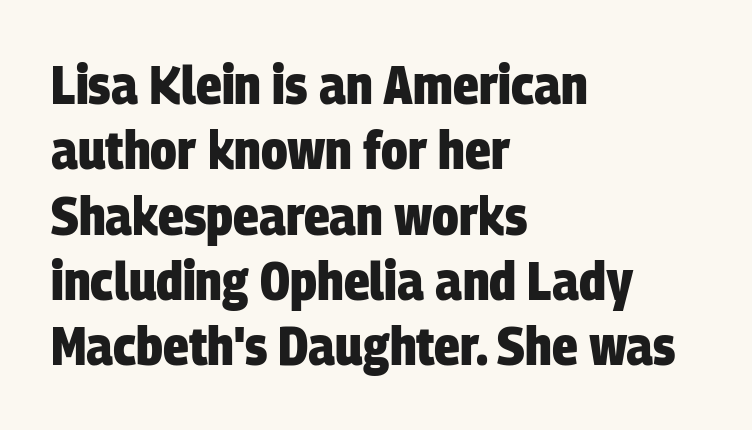
Q: Is the text bold? A: Yes.
Q: Is the typeface a serif or a sans-serif typeface? A: Sans-serif.
Q: Is the text underlined? A: No.
Q: How is the paragraph aligned? A: Left-aligned.
Q: Is the spacing between letters normal or unusually wide? A: Normal.
Q: Width (condensed, normal, or wide)? A: Condensed.
Q: Stroke contrast? A: Low.
Q: x-height? A: Large.
Q: Monospaced? A: No.
